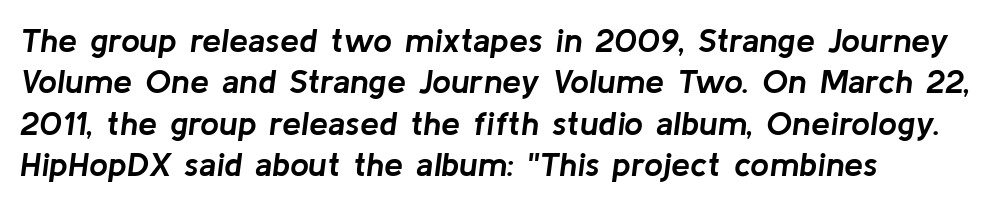
The image shows 34 px semibold type, italic (leaning right); set left-aligned, line spacing 1.22x, normal letter spacing, not underlined; low stroke contrast and a medium x-height.
